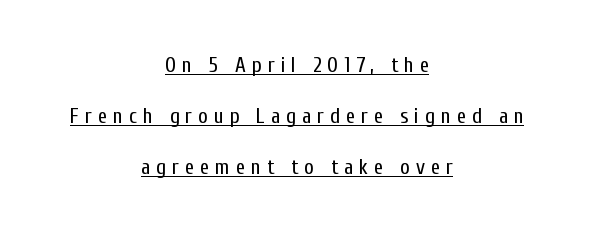
{"italic": "no", "bold": "no", "underline": "yes", "align": "center", "line_spacing": "loose", "line_spacing_ratio": 2.42, "letter_spacing": "wide", "letter_spacing_em": 0.28, "glyph_px": 21}
